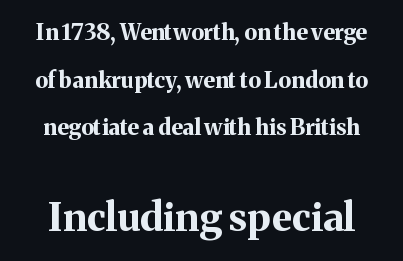
The image shows 39 px bold serif type, upright; set loose line spacing (2.17x), normal letter spacing, not underlined; the second (bottom) block is 1.77x larger; medium stroke contrast and a medium x-height.
